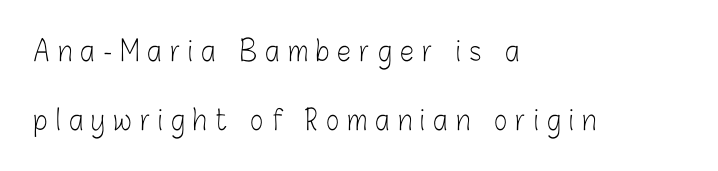
Character widths vary here, with narrow letters taking less room than wide ones. Ink coverage per letter is moderate at most. Quick note: not italic, upright. Nobody drew a line under any word here. The line-height multiplier appears high, well above default. Visually the block forms a straight wall on the left and a jagged coastline on the right.
